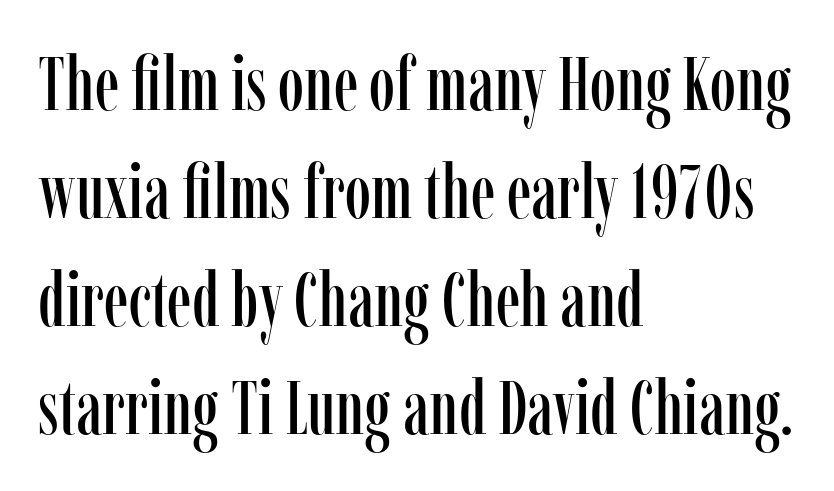
{"serif": "yes", "italic": "no", "width": "condensed", "stroke_contrast": "low", "x_height": "medium", "monospaced": "no", "underline": "no", "align": "left", "line_spacing": "normal", "line_spacing_ratio": 1.44, "letter_spacing": "normal", "letter_spacing_em": 0.0, "glyph_px": 75}
